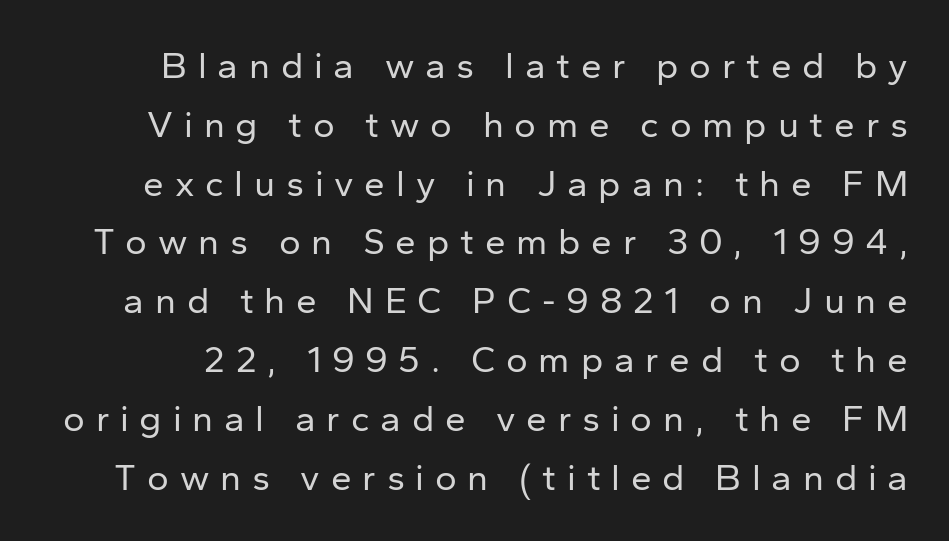
{"serif": "no", "italic": "no", "bold": "no", "weight": "regular", "width": "normal", "stroke_contrast": "low", "x_height": "medium", "monospaced": "no", "underline": "no", "line_spacing": "normal", "line_spacing_ratio": 1.59, "letter_spacing": "wide", "letter_spacing_em": 0.29, "glyph_px": 37}
